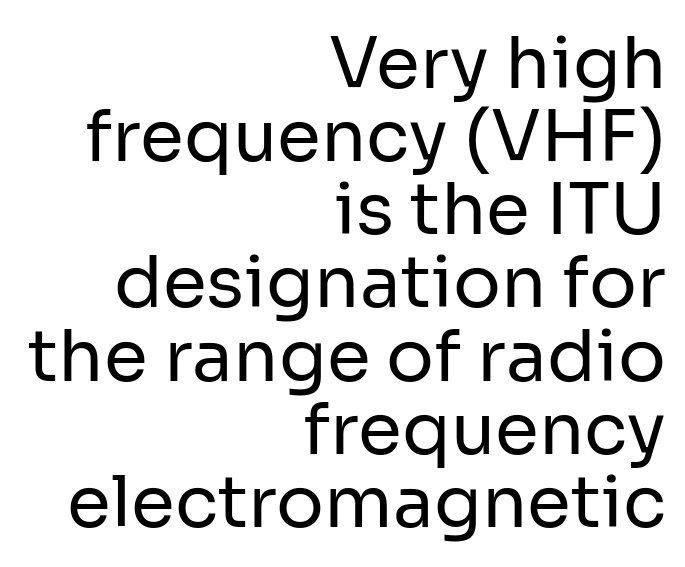
The image shows 71 px regular-weight sans-serif type, upright; set right-aligned, tight line spacing (1.03x), normal letter spacing, not underlined; low stroke contrast and a medium x-height.
